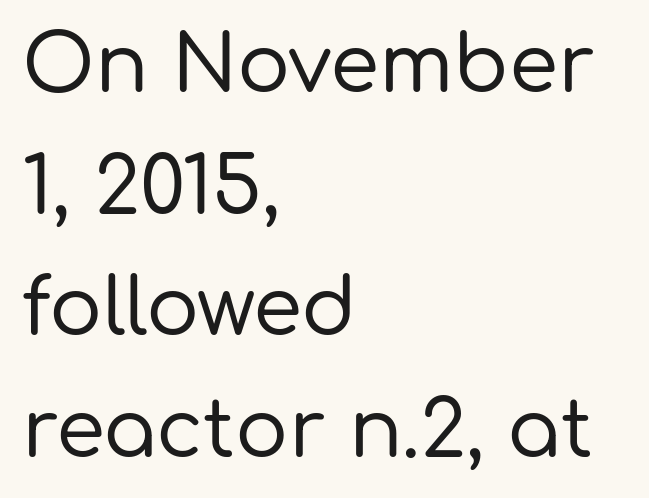
Q: Is the text italic (slanted)? A: No, it is upright.
Q: Is the typeface a serif or a sans-serif typeface? A: Sans-serif.
Q: Is the text underlined? A: No.
Q: How is the paragraph aligned? A: Left-aligned.
Q: Is the spacing between letters normal or unusually wide? A: Normal.
Q: Is the spacing between lines tight, normal or loose? A: Normal.
Q: Width (condensed, normal, or wide)? A: Normal.
Q: Stroke contrast? A: Low.
Q: x-height? A: Medium.
Q: Monospaced? A: No.
